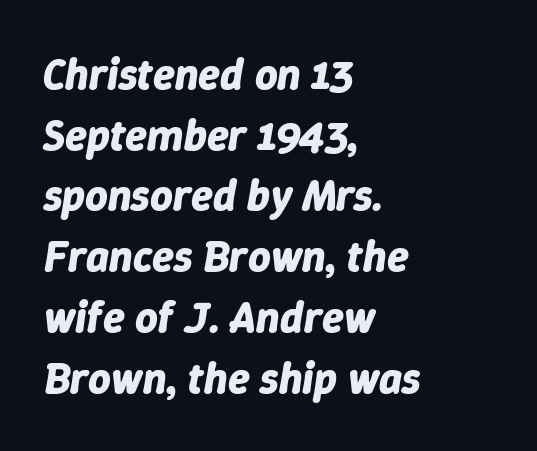
Teacher's note: observe the even left margin — that is flush-left alignment. Looks like regular typesetting: each glyph gets only the width it needs. Its strokes are broad and dark, the hallmark of bold type. Leading matches the norm, producing a regular column.
